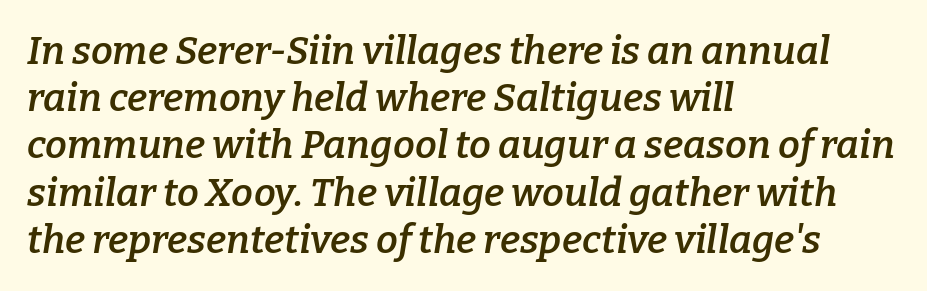
The letters are slanted; this is an italic face. Think of a printed novel: that variable character pitch is what you see here. Check where the strokes stop: tiny serifs finish them off. The typesetting leans somewhat heavy: a semibold. Look at the tracking — it's just the regular setting, nothing added.
